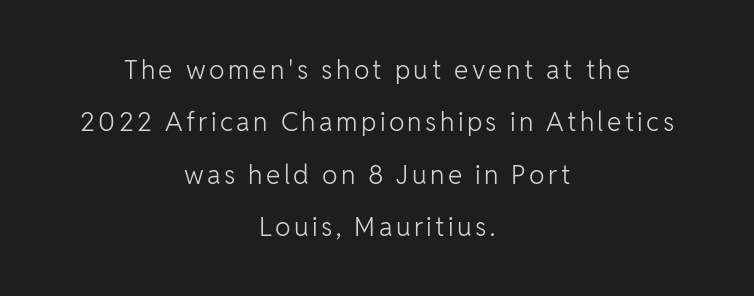
The glyphs are unaccompanied by any horizontal stroke below them. Rows of type keep a wide berth in the vertical direction. The lettering holds an erect, upright posture throughout. Compared with a typical body face, this is equally light or lighter still. Each line is balanced around a shared central axis.
